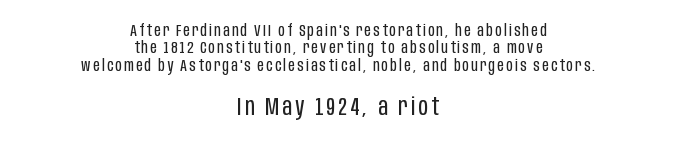
Look at the glyph heights: the lower group is clearly the bigger setting. Reading down the block, each line starts at a different indent, mirrored at its end. Weight: in the light-to-regular range. Descender tails drop into unmarked territory. Posture: vertical.
